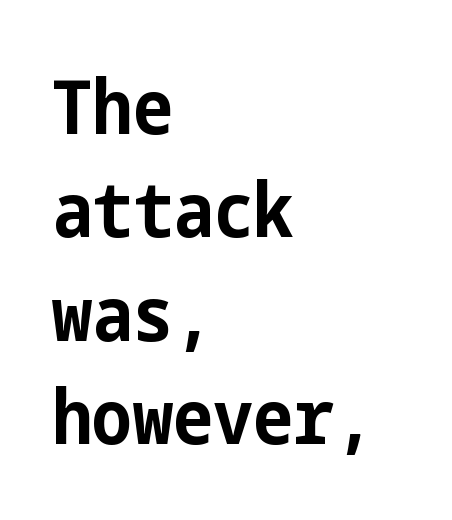
Which margin do the lines hug? The left one — the right edge is uneven. Honestly, the row spacing looks completely unremarkable. Rendered with straight, roman letterforms. Decoration check: the copy has no underline. I'd describe the lettering as bold — thick and assertive. Inter-character spacing is left at the font's built-in metrics.
